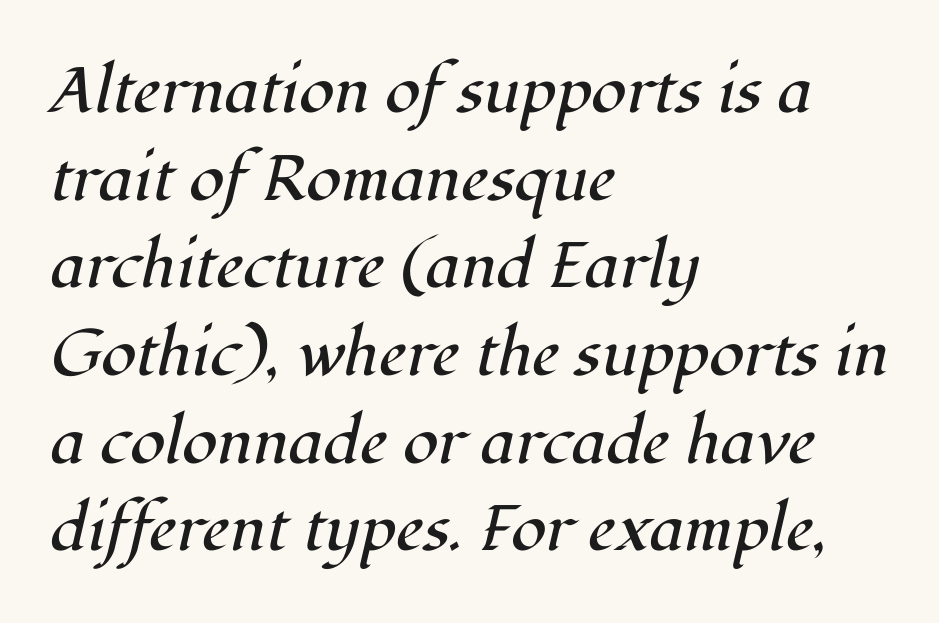
{"serif": "yes", "italic": "yes", "lean": "right", "slant_degrees": 12, "bold": "no", "weight": "regular", "width": "normal", "stroke_contrast": "high", "x_height": "medium", "monospaced": "no", "underline": "no", "align": "left", "line_spacing": "normal", "line_spacing_ratio": 1.37, "letter_spacing": "normal", "letter_spacing_em": 0.0, "glyph_px": 64}
